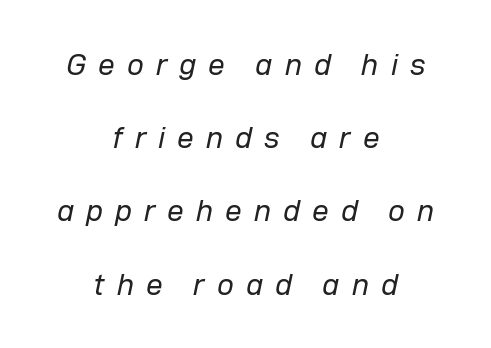
{"italic": "yes", "lean": "right", "slant_degrees": 12, "bold": "no", "weight": "regular", "width": "normal", "stroke_contrast": "low", "x_height": "medium", "monospaced": "no", "underline": "no", "align": "center", "line_spacing": "loose", "line_spacing_ratio": 2.44, "letter_spacing": "wide", "letter_spacing_em": 0.4, "glyph_px": 30}
